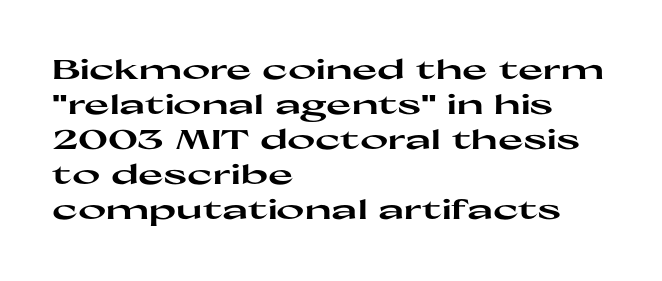
Q: Is the text bold? A: Yes.
Q: Is the text italic (slanted)? A: No, it is upright.
Q: Is the text underlined? A: No.
Q: How is the paragraph aligned? A: Left-aligned.
Q: Is the spacing between letters normal or unusually wide? A: Normal.
Q: Is the spacing between lines tight, normal or loose? A: Normal.
